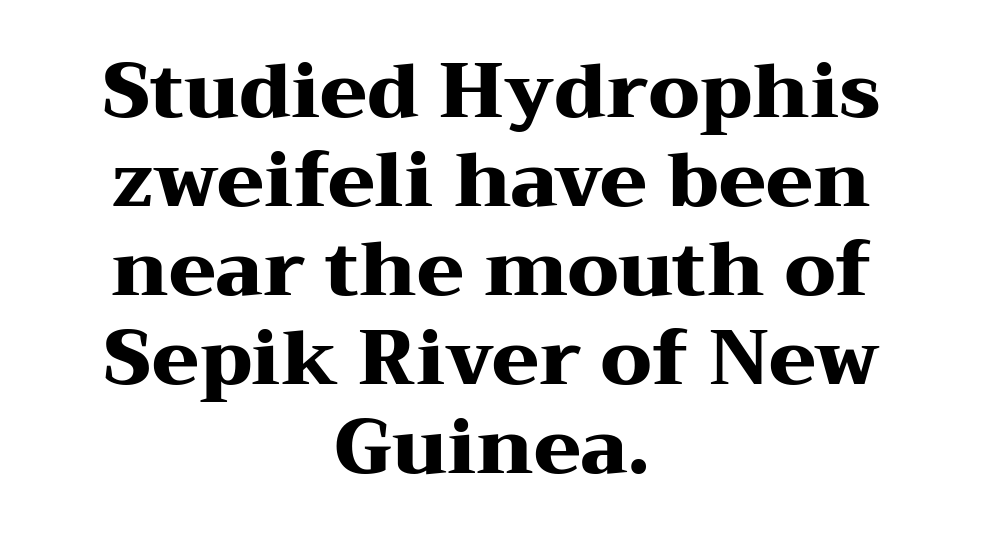
{"serif": "yes", "italic": "no", "bold": "yes", "weight": "heavy", "width": "wide", "stroke_contrast": "medium", "x_height": "medium", "monospaced": "no", "underline": "no", "align": "center", "line_spacing_ratio": 1.17, "letter_spacing": "normal", "letter_spacing_em": 0.0, "glyph_px": 76}
